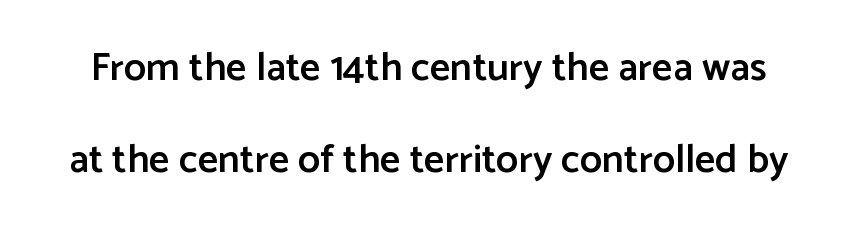
{"serif": "no", "italic": "no", "bold": "semi", "weight": "semibold", "width": "normal", "stroke_contrast": "low", "x_height": "medium", "monospaced": "no", "underline": "no", "line_spacing": "loose", "line_spacing_ratio": 2.31, "letter_spacing": "normal", "letter_spacing_em": 0.0, "glyph_px": 40}
